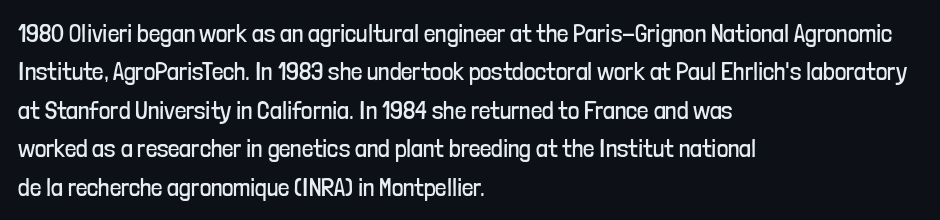
The image shows 25 px text type, upright; set left-aligned, normal line spacing (1.54x), normal letter spacing, not underlined.
